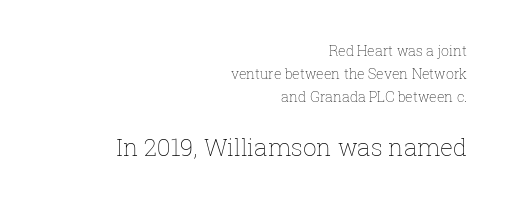
The image shows 24 px text type, upright; set right-aligned, normal line spacing (1.66x), normal letter spacing, not underlined; the second (bottom) block is 1.71x larger.
